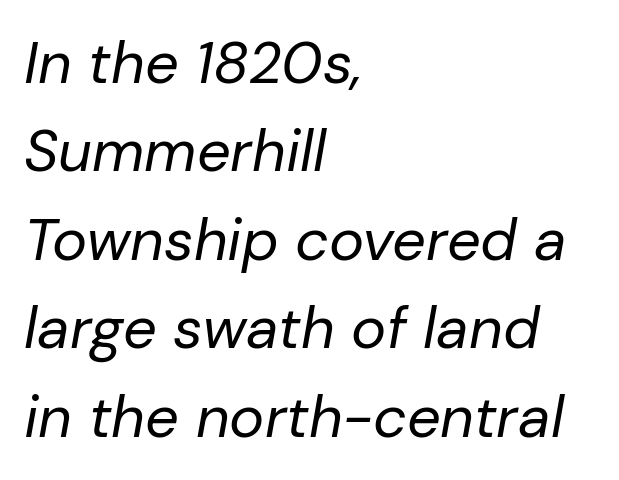
The image shows 59 px regular-weight type, italic (leaning right); set left-aligned, normal line spacing (1.5x), normal letter spacing, not underlined; low stroke contrast and a medium x-height.
